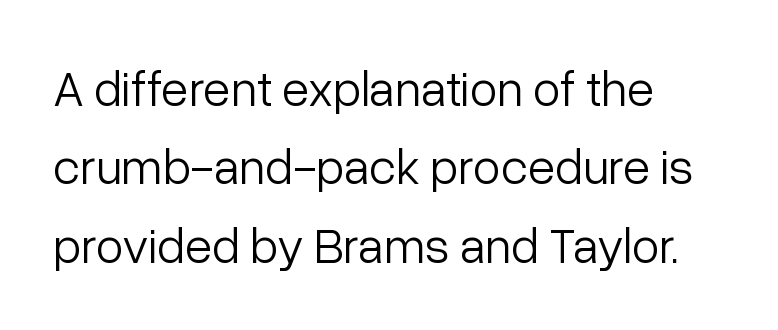
Does extra space separate the letters? No, they use regular spacing. The strokes are not fattened; the text isn't bold. Upright lettering throughout. You could not count columns in this text — the font is proportionally spaced.
